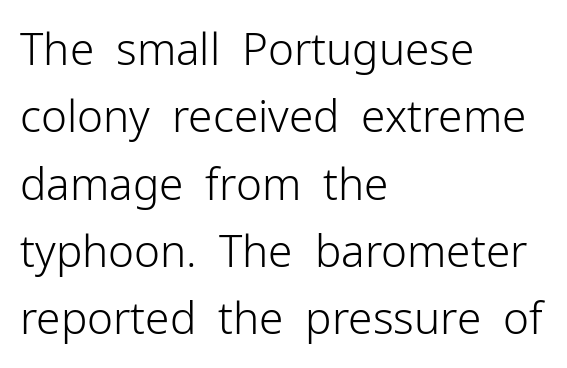
{"serif": "no", "italic": "no", "bold": "no", "weight": "light", "width": "normal", "stroke_contrast": "low", "x_height": "medium", "monospaced": "no", "underline": "no", "align": "left", "line_spacing": "normal", "line_spacing_ratio": 1.53, "letter_spacing": "normal", "letter_spacing_em": 0.0, "glyph_px": 44}
